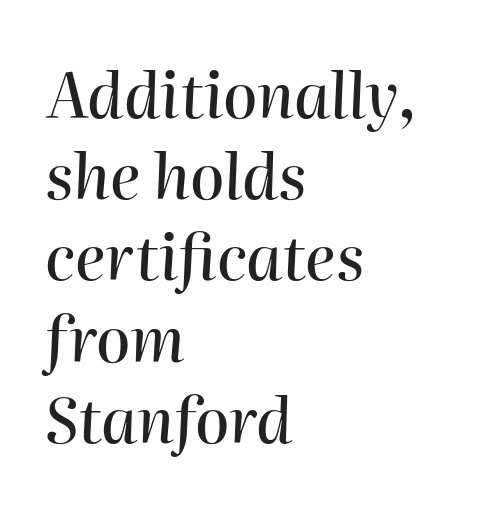
The passage shown has conventional tracking throughout. Each new line begins a customary step beneath the previous one. Horizontally, the lines are justified to the leading edge only. Varying glyph widths throughout — classic text-font behaviour. These lines were composed using italics. This rendering features lettering with no underline.
